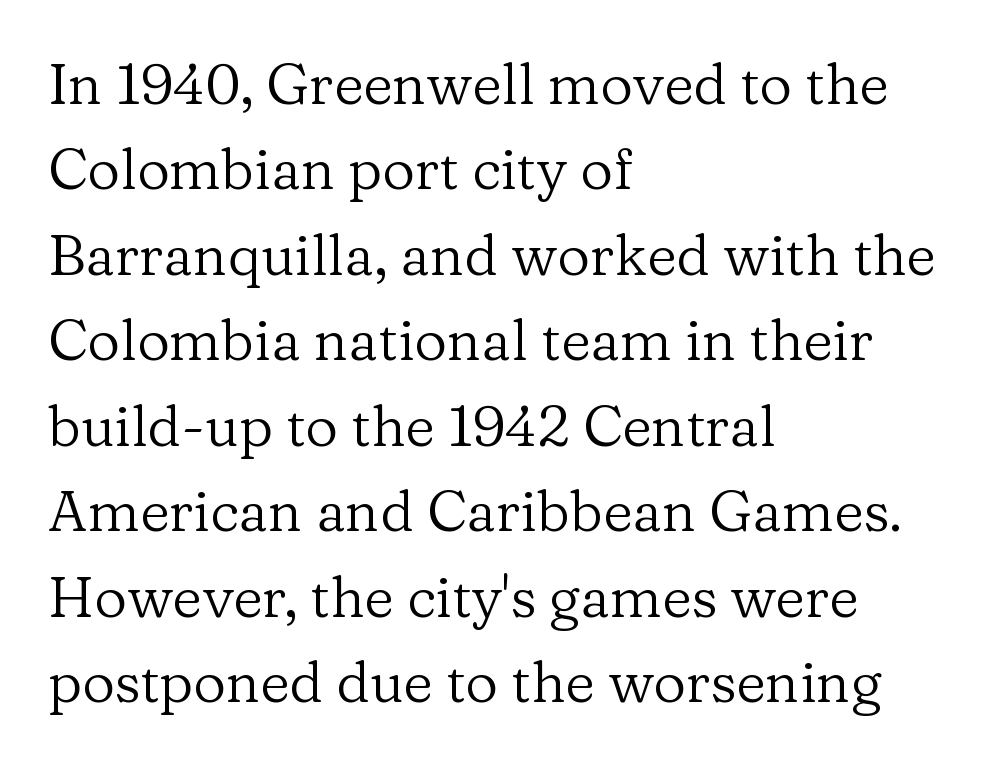
{"serif": "yes", "italic": "no", "bold": "no", "weight": "regular", "width": "normal", "stroke_contrast": "low", "x_height": "medium", "monospaced": "no", "underline": "no", "align": "left", "line_spacing": "normal", "line_spacing_ratio": 1.5, "letter_spacing": "normal", "letter_spacing_em": 0.0, "glyph_px": 57}
